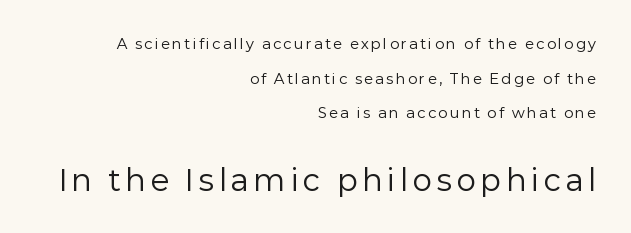
The image shows 29 px regular-weight sans-serif type, upright; set right-aligned, loose line spacing (2.48x), not underlined; the second (bottom) block is 2.07x larger; low stroke contrast and a medium x-height.
